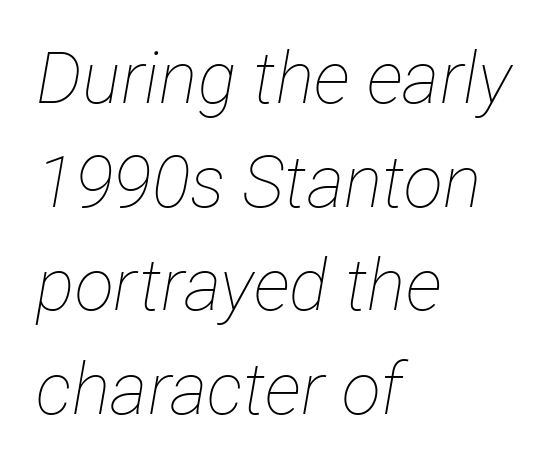
{"italic": "yes", "lean": "right", "slant_degrees": 12, "bold": "no", "weight": "thin", "width": "condensed", "stroke_contrast": "low", "x_height": "medium", "monospaced": "no", "underline": "no", "align": "left", "line_spacing": "normal", "line_spacing_ratio": 1.44, "letter_spacing": "normal", "letter_spacing_em": 0.0, "glyph_px": 72}
